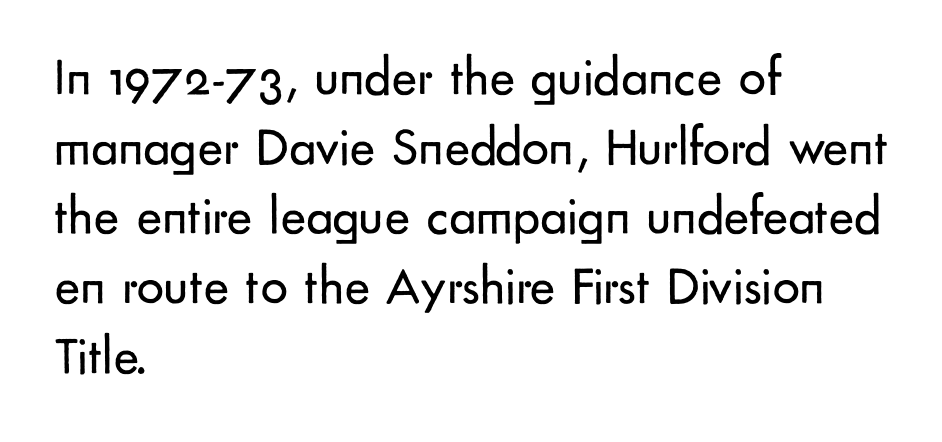
Q: Is the text bold? A: No.
Q: Is the text italic (slanted)? A: No, it is upright.
Q: Is the typeface a serif or a sans-serif typeface? A: Sans-serif.
Q: Is the text underlined? A: No.
Q: How is the paragraph aligned? A: Left-aligned.
Q: Is the spacing between letters normal or unusually wide? A: Normal.
Q: Is the spacing between lines tight, normal or loose? A: Normal.
Q: Width (condensed, normal, or wide)? A: Normal.
Q: Stroke contrast? A: Low.
Q: x-height? A: Small.
Q: Monospaced? A: No.
